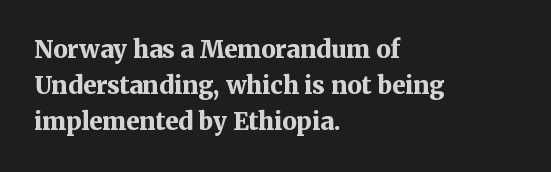
Q: Is the text bold? A: Yes.
Q: Is the text italic (slanted)? A: No, it is upright.
Q: Is the text underlined? A: No.
Q: How is the paragraph aligned? A: Left-aligned.
Q: Is the spacing between letters normal or unusually wide? A: Normal.
Q: Is the spacing between lines tight, normal or loose? A: Normal.
